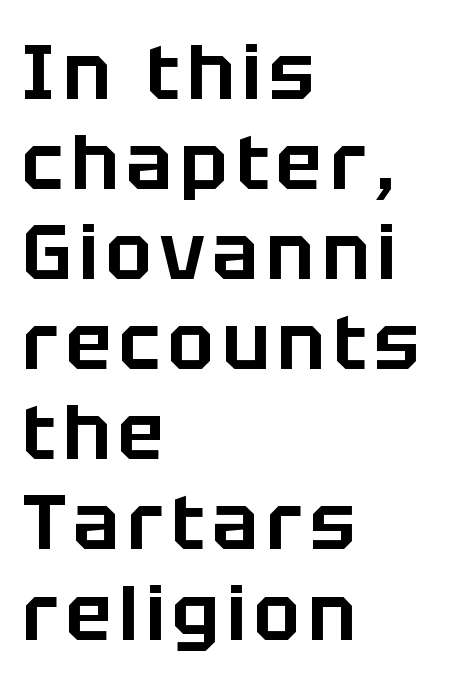
The text block is weighted toward the left margin, trailing off unevenly rightward. A typesetter would call this proportional, since set widths differ per character. The type family on display is of the sans-serif kind. This sample uses an upright cut, with every glyph sitting square on the baseline.
